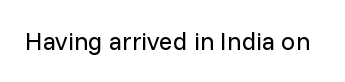
Q: Is the text bold? A: No.
Q: Is the text italic (slanted)? A: No, it is upright.
Q: Is the text underlined? A: No.
Q: Is the spacing between letters normal or unusually wide? A: Normal.
